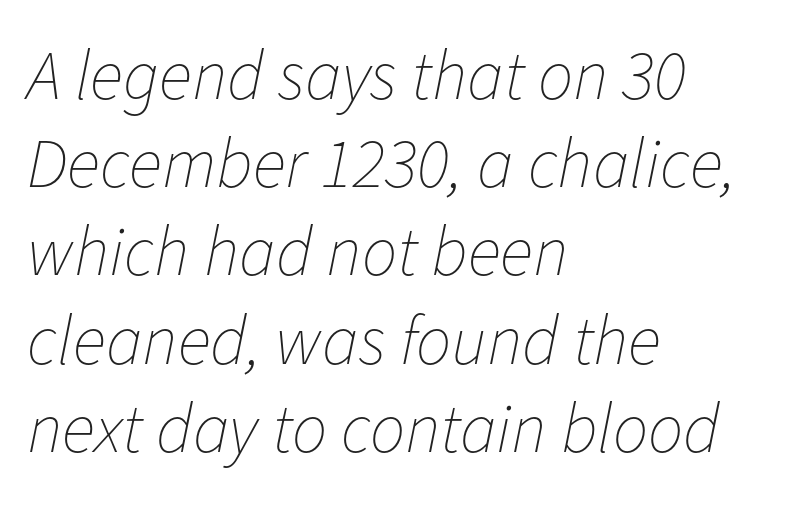
Lines of text with bare space underneath. Unbolded letterforms with no extra heft. The horizontal fit of the characters is conventional and even. The letters advance in unequal steps, a hallmark of proportional type. The rendering uses a moderate line-height, typical for paragraphs. The lines are quadded left.
